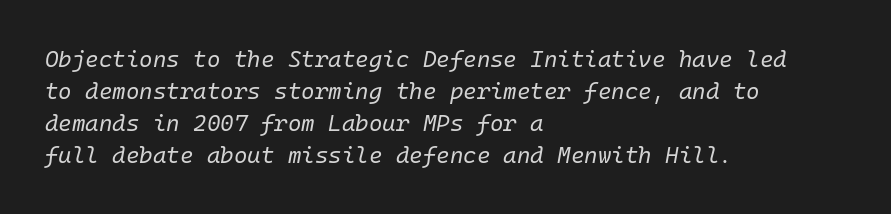
Q: Is the text bold? A: No.
Q: Is the text italic (slanted)? A: Yes, it leans right by about 10 degrees.
Q: Is the text underlined? A: No.
Q: How is the paragraph aligned? A: Left-aligned.
Q: Is the spacing between letters normal or unusually wide? A: Normal.
Q: Is the spacing between lines tight, normal or loose? A: Normal.
